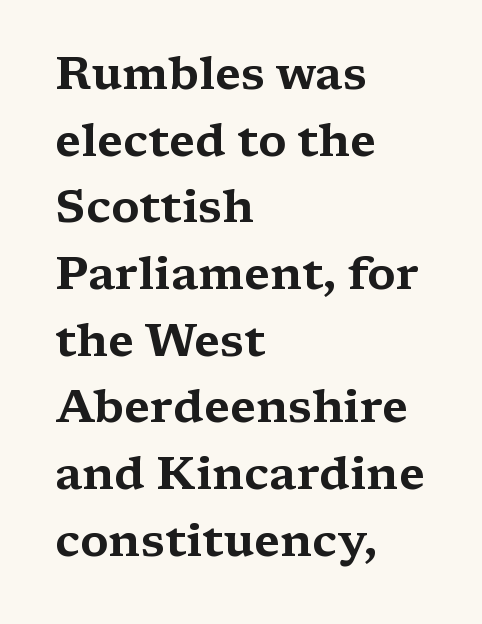
Characters follow at the spacing the type designer built in. Teacher's note: observe the even left margin — that is flush-left alignment. Check the space under the baseline: it is left empty. Reading down the column, the eye jumps a familiar distance to each next line.
